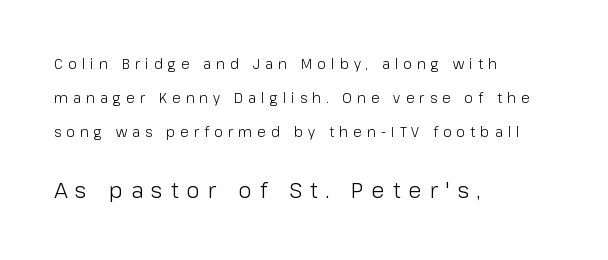
The image shows 22 px text type, upright; set left-aligned, loose line spacing (2.44x), unusually wide letter spacing (+0.37 em), not underlined; the second (bottom) block is 1.57x larger.
